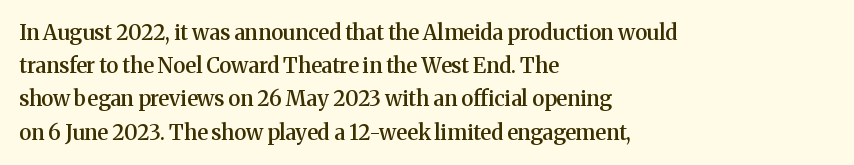
A typesetter would call this zero additional tracking. The foot of each line stays bare and open. Whoever set this chose a conventional vertical rhythm. Short and long lines alike share a common starting point at left. Stems and bowls a touch heavier than normal — semibold. The lettering stays uniformly vertical, giving the passage a roman look.
